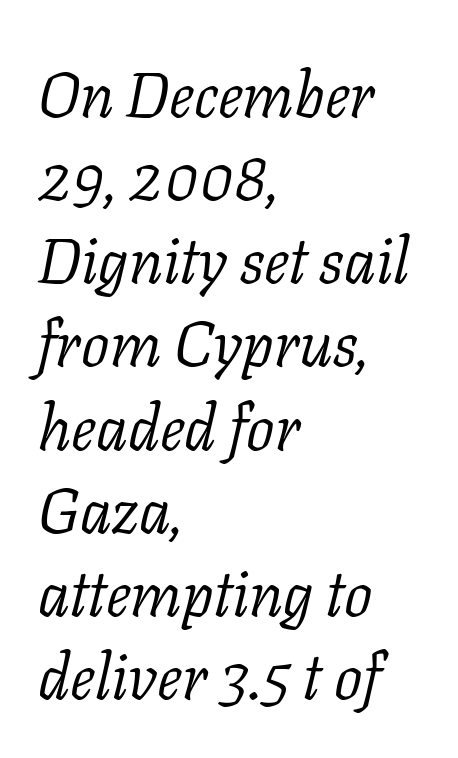
{"serif": "yes", "italic": "yes", "lean": "right", "slant_degrees": 11, "bold": "no", "weight": "light", "width": "normal", "stroke_contrast": "low", "x_height": "medium", "monospaced": "no", "underline": "no", "align": "left", "line_spacing": "normal", "line_spacing_ratio": 1.32, "letter_spacing": "normal", "letter_spacing_em": 0.0, "glyph_px": 63}
